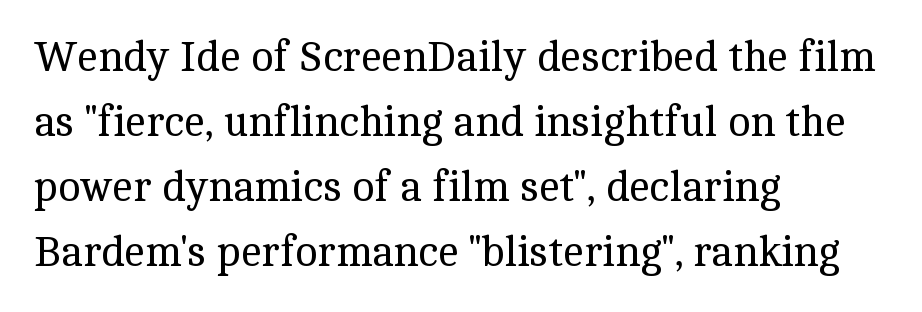
The image shows 42 px regular-weight serif type, upright; set left-aligned, normal line spacing (1.55x), normal letter spacing, not underlined; a medium x-height.
